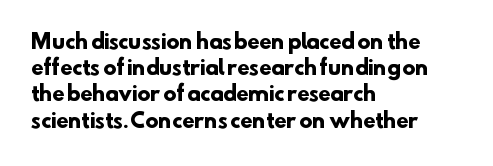
The image shows 20 px bold type; set left-aligned, normal line spacing (1.31x), normal letter spacing, not underlined.
